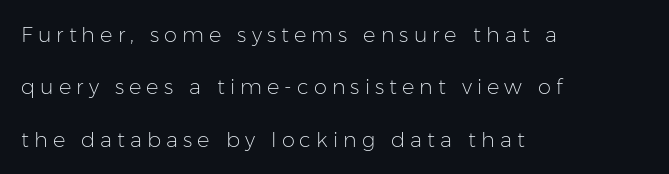
{"italic": "no", "bold": "no", "underline": "no", "align": "left", "line_spacing": "loose", "line_spacing_ratio": 2.49, "letter_spacing": "wide", "letter_spacing_em": 0.24, "glyph_px": 21}
